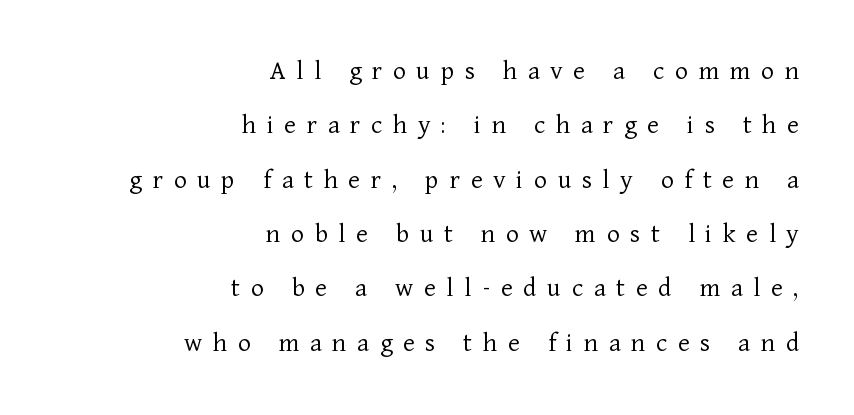
Type style note: has serifs. Notice how the stems are strictly vertical — no italics here. Look at the tracking — it's clearly loosened, letters drifting apart. Line ends are locked; line starts wander. Each stroke keeps to a modest, everyday thickness or less.
